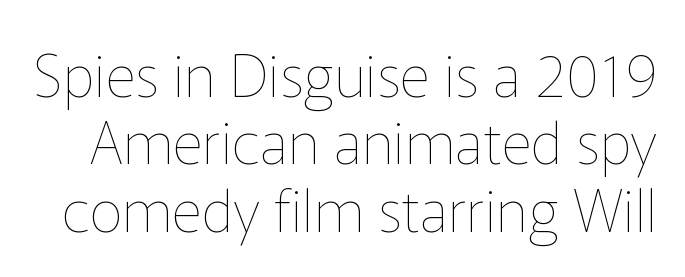
{"italic": "no", "bold": "no", "weight": "thin", "width": "normal", "stroke_contrast": "low", "x_height": "medium", "monospaced": "no", "underline": "no", "line_spacing": "tight", "line_spacing_ratio": 1.14, "letter_spacing": "normal", "letter_spacing_em": 0.0, "glyph_px": 59}
